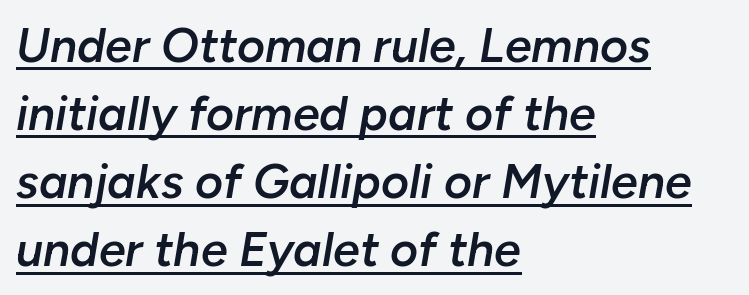
Honestly, the underline is the first thing you notice here. A typesetter would mark this as italic. Regarding leading, the lines here are spaced in the standard way. The rendering keeps characters at their native spacing. Looks like regular typesetting: each glyph gets only the width it needs. This is moderately heavy type, rendered in semibold.
